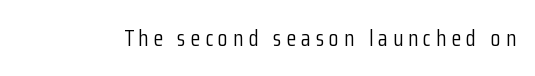
It's the straight-up-and-down kind of type. No extra ink here — the face is not bold. Descender tails drop into unmarked territory. Short note: letters widely spaced.
